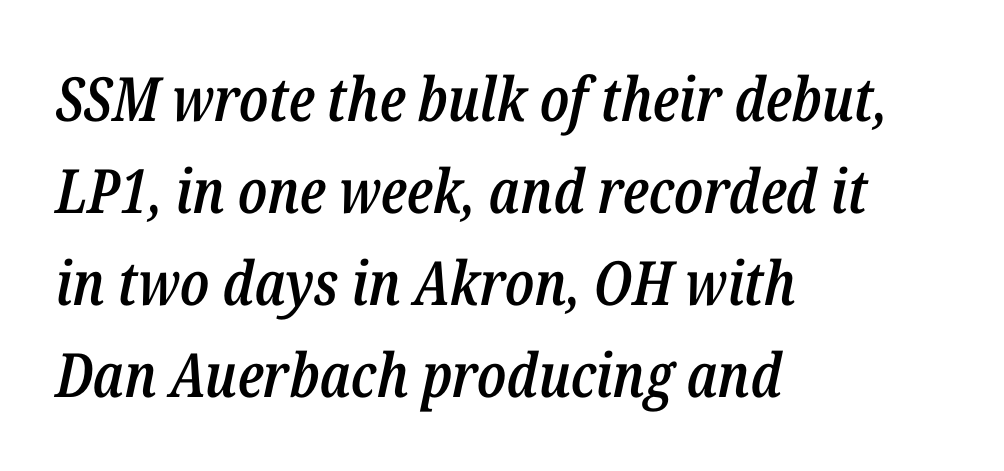
The image shows 61 px semibold, condensed type, italic (leaning right); set left-aligned, normal line spacing (1.51x), normal letter spacing, not underlined; low stroke contrast and a medium x-height.
